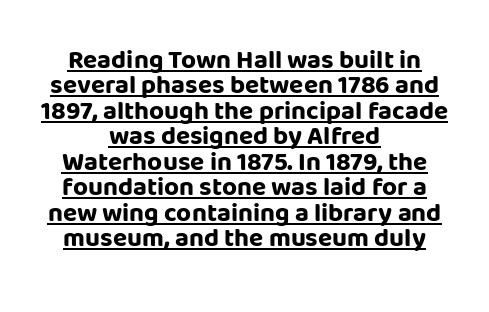
The image shows 26 px bold type, upright; set centered, tight line spacing (0.98x), normal letter spacing, underlined.
